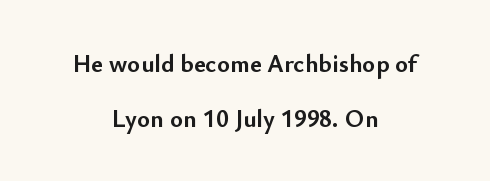
The letters are bold, with thick, heavy strokes. A roman cut, with each character standing at attention. There is no visible air inserted between adjacent glyphs. Descender tails drop into unmarked territory. The paragraph shown floats in the horizontal middle. Interline gaps are noticeably wide in this sample.
